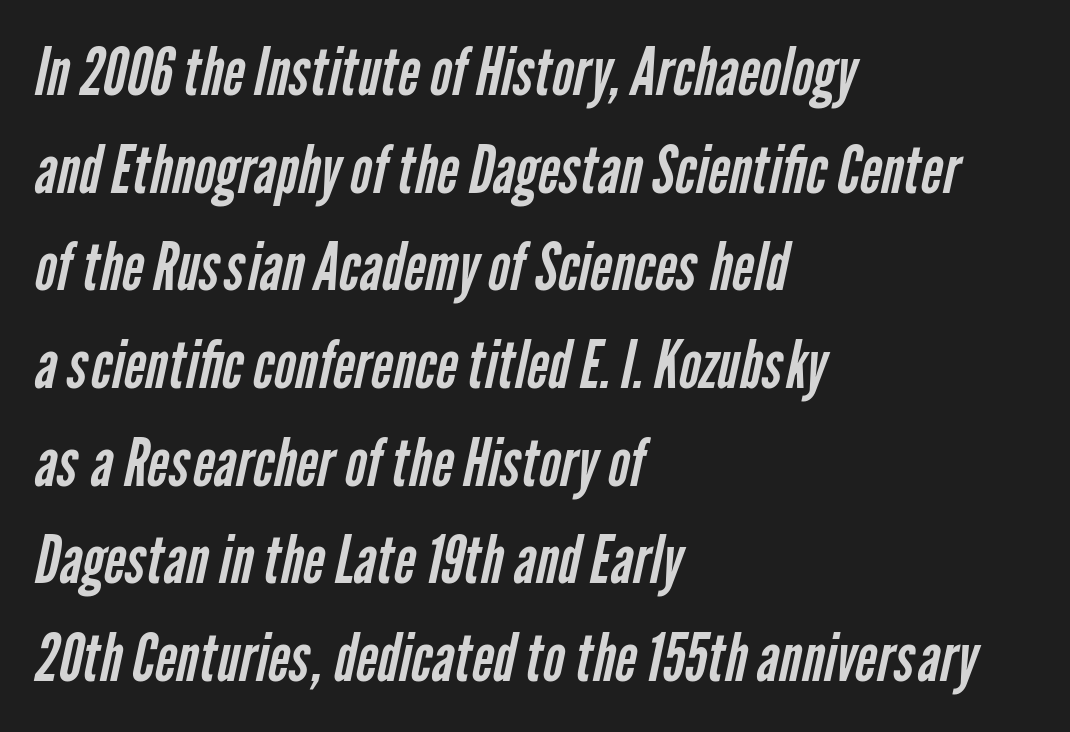
The rendering uses natural spacing where letterforms have individual widths. Does extra space separate the letters? No, they use regular spacing. Is the type heavy? It reads as light-to-regular instead. The face used here is a sans, in the tradition of grotesques and geometrics. Every row of glyphs begins at an identical x-position on the left.
